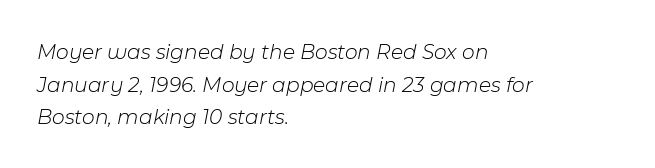
Q: Is the text bold? A: No.
Q: Is the text italic (slanted)? A: Yes, it leans right by about 11 degrees.
Q: Is the text underlined? A: No.
Q: How is the paragraph aligned? A: Left-aligned.
Q: Is the spacing between letters normal or unusually wide? A: Normal.
Q: Is the spacing between lines tight, normal or loose? A: Normal.
